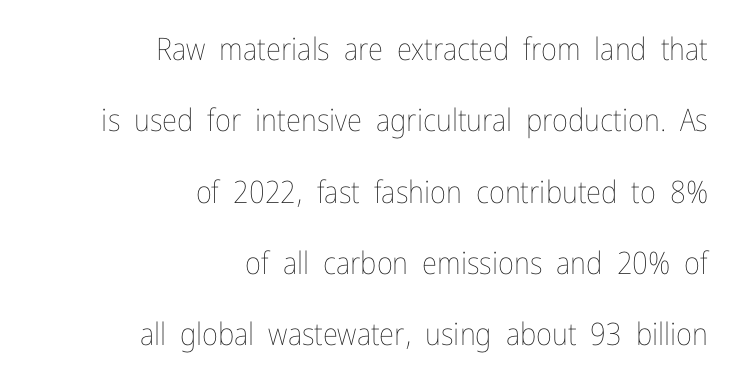
{"italic": "no", "bold": "no", "weight": "thin", "width": "condensed", "stroke_contrast": "low", "x_height": "medium", "monospaced": "no", "underline": "no", "align": "right", "line_spacing": "loose", "line_spacing_ratio": 2.3, "letter_spacing": "normal", "letter_spacing_em": 0.0, "glyph_px": 31}
